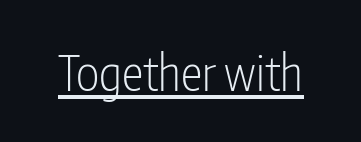
Serif or sans? Sans — the stroke terminals are bare. Is there any slant? The stems are plumb. Glyph-to-glyph distance matches everyday printed text. Letters have the restrained weight of plain body copy at most. A typesetter would call this proportional, since set widths differ per character.
